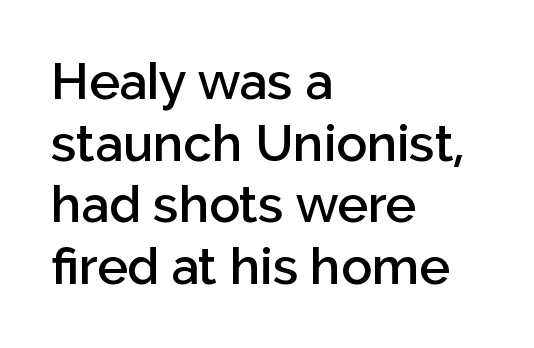
The image shows 51 px semibold sans-serif type, upright; set left-aligned, line spacing 1.21x, normal letter spacing, not underlined; low stroke contrast and a medium x-height.
